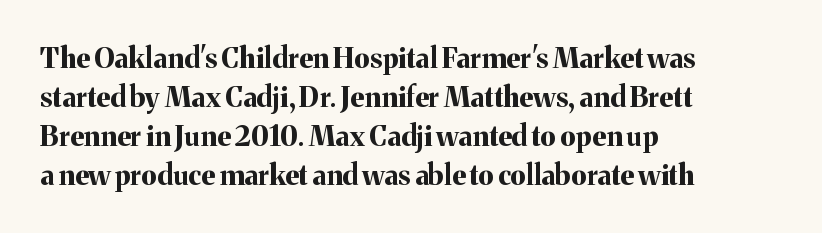
{"serif": "yes", "italic": "no", "bold": "yes", "weight": "bold", "width": "normal", "stroke_contrast": "medium", "x_height": "medium", "monospaced": "no", "underline": "no", "align": "left", "line_spacing": "normal", "line_spacing_ratio": 1.39, "letter_spacing": "normal", "letter_spacing_em": 0.0, "glyph_px": 28}
